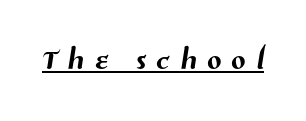
{"serif": "no", "width": "normal", "stroke_contrast": "medium", "x_height": "medium", "monospaced": "no", "underline": "yes", "letter_spacing": "wide", "letter_spacing_em": 0.25, "glyph_px": 42}
